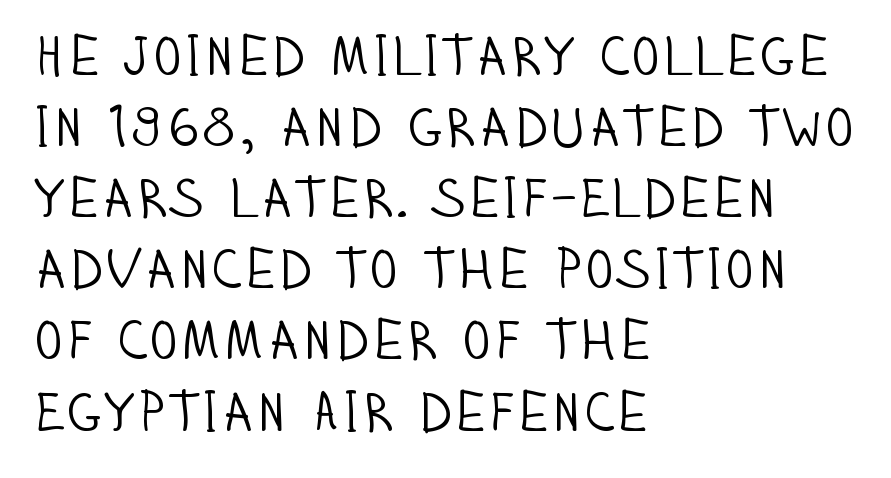
Character widths vary here, with narrow letters taking less room than wide ones. The horizontal fit of the characters is conventional and even. The text block is weighted toward the left margin, trailing off unevenly rightward. The text was rendered using a sans face with plain stroke endings.
